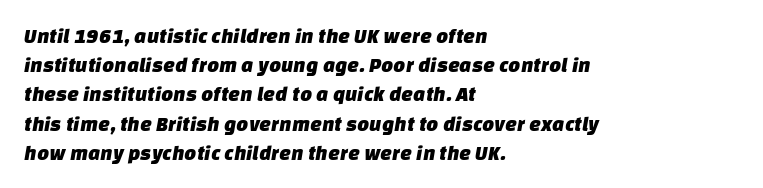
{"underline": "no", "align": "left", "line_spacing": "normal", "line_spacing_ratio": 1.39, "letter_spacing": "normal", "letter_spacing_em": 0.0, "glyph_px": 21}
